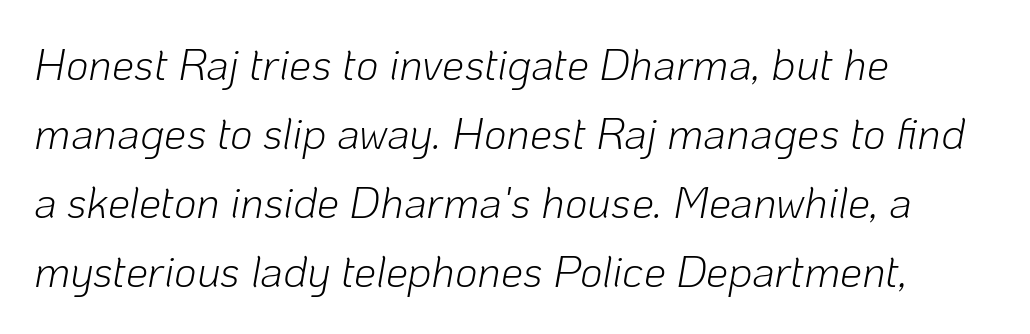
{"italic": "yes", "lean": "right", "slant_degrees": 10, "bold": "no", "weight": "light", "width": "normal", "stroke_contrast": "low", "x_height": "medium", "monospaced": "no", "underline": "no", "align": "left", "line_spacing": "normal", "line_spacing_ratio": 1.57, "letter_spacing": "normal", "letter_spacing_em": 0.0, "glyph_px": 44}
